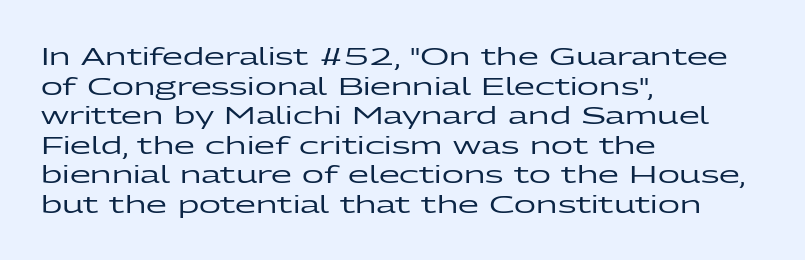
Q: Is the text italic (slanted)? A: No, it is upright.
Q: Is the text underlined? A: No.
Q: How is the paragraph aligned? A: Left-aligned.
Q: Is the spacing between letters normal or unusually wide? A: Normal.
